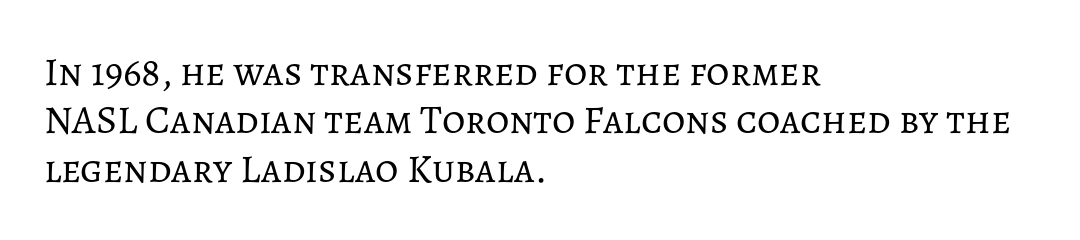
This is the regular roman posture of the typeface. Bold? No — there's no thickening of the strokes. How are the letters spaced? Ordinarily, with no added tracking. Visually the block forms a straight wall on the left and a jagged coastline on the right. This sample has the flowing, uneven cadence of proportional lettering. The specimen omits any rule beneath the text block's lines.
